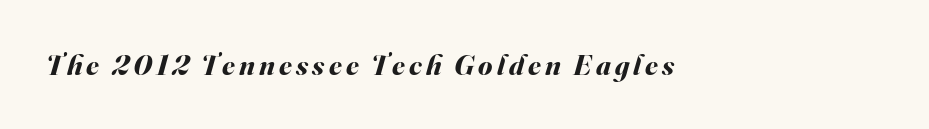
{"italic": "yes", "lean": "right", "slant_degrees": 16, "bold": "yes", "weight": "bold", "width": "normal", "stroke_contrast": "medium", "x_height": "small", "monospaced": "no", "underline": "no", "glyph_px": 29}
